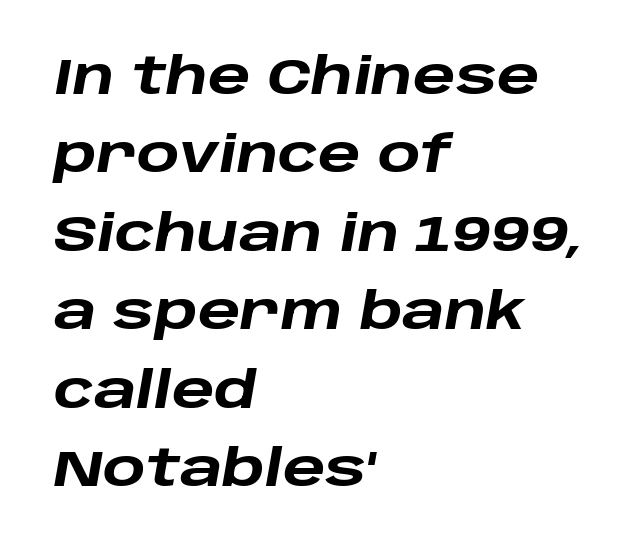
The image shows 50 px heavy, wide type, italic (leaning right); set left-aligned, normal line spacing (1.57x), normal letter spacing, not underlined; low stroke contrast and a large x-height.
